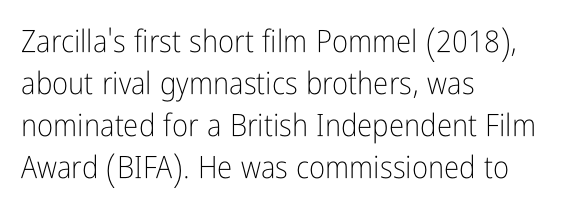
Q: Is the text bold? A: No.
Q: Is the text italic (slanted)? A: No, it is upright.
Q: Is the typeface a serif or a sans-serif typeface? A: Sans-serif.
Q: Is the text underlined? A: No.
Q: How is the paragraph aligned? A: Left-aligned.
Q: Is the spacing between letters normal or unusually wide? A: Normal.
Q: Is the spacing between lines tight, normal or loose? A: Normal.
Q: Width (condensed, normal, or wide)? A: Condensed.
Q: Stroke contrast? A: Low.
Q: x-height? A: Medium.
Q: Monospaced? A: No.
